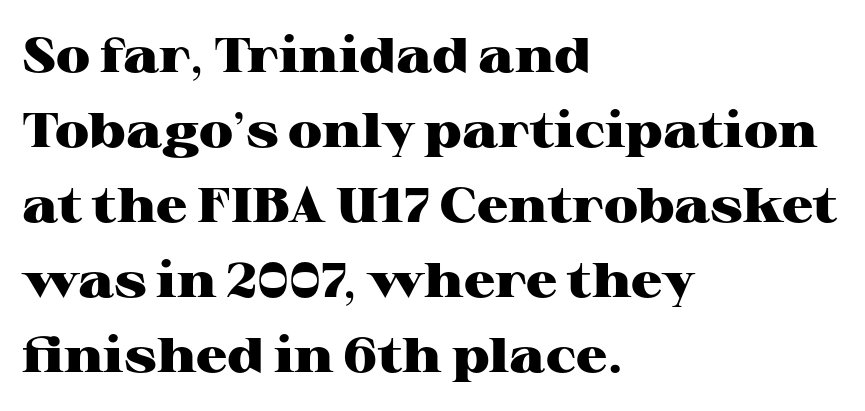
The type is set solid horizontally, with unmodified tracking. The lines sit at an ordinary, default distance from one another. These lines are set flush left with a ragged right edge. The rendering shows small feet on the letterforms — a serif design. Here the designer chose a conventional face with non-uniform glyph widths. The face used here has the dense, thick strokes of a bold.
